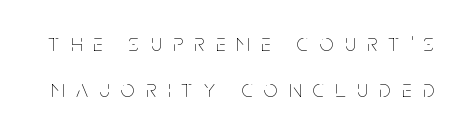
The image shows 24 px text type, upright; set loose line spacing (1.91x), unusually wide letter spacing (+0.48 em), not underlined.
